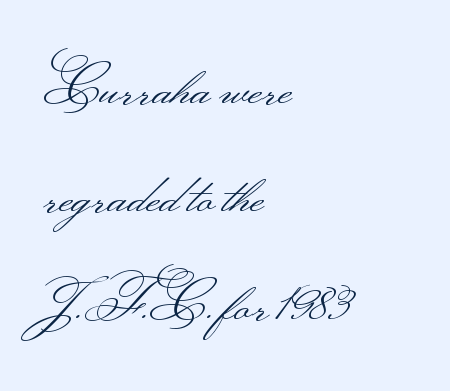
The image shows 55 px light, wide sans-serif type; set left-aligned, loose line spacing (1.96x), normal letter spacing, not underlined; medium stroke contrast.
